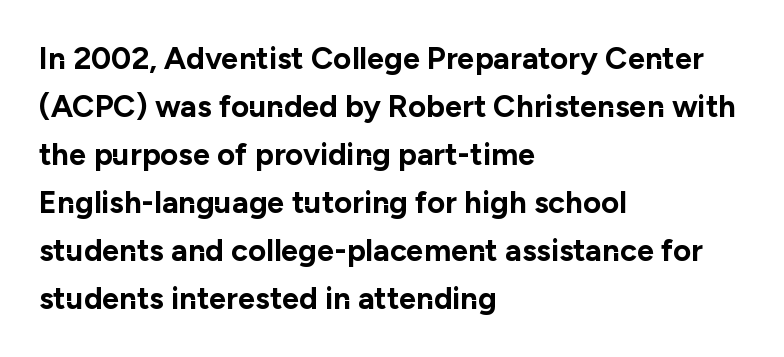
Is this a sans? Yes — the strokes have no serifs. The face used here is proportionally spaced, like ordinary book or web type. On the weight axis this lands at bold, roughly 700. The rendering anchors every line to the left-hand side. Words float on clear page, feet unadorned. Students, observe: this is what conventionally led text looks like.
